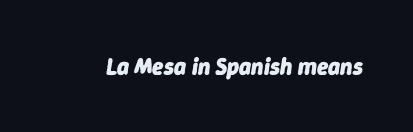
The image shows 23 px bold type, italic (leaning right); set normal letter spacing, not underlined.
